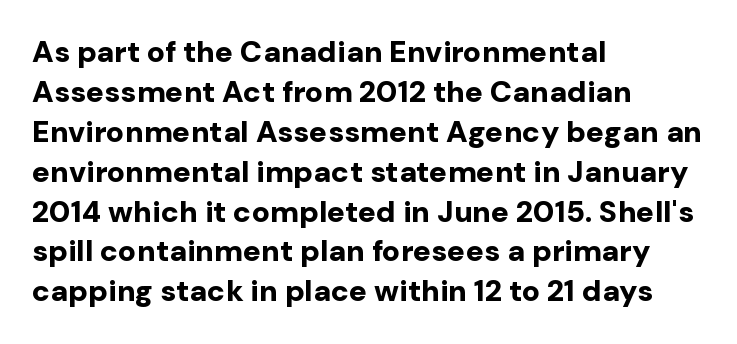
{"serif": "no", "italic": "no", "bold": "yes", "weight": "bold", "width": "normal", "stroke_contrast": "low", "x_height": "medium", "monospaced": "no", "underline": "no", "align": "left", "line_spacing": "normal", "line_spacing_ratio": 1.33, "letter_spacing": "normal", "letter_spacing_em": 0.0, "glyph_px": 30}
